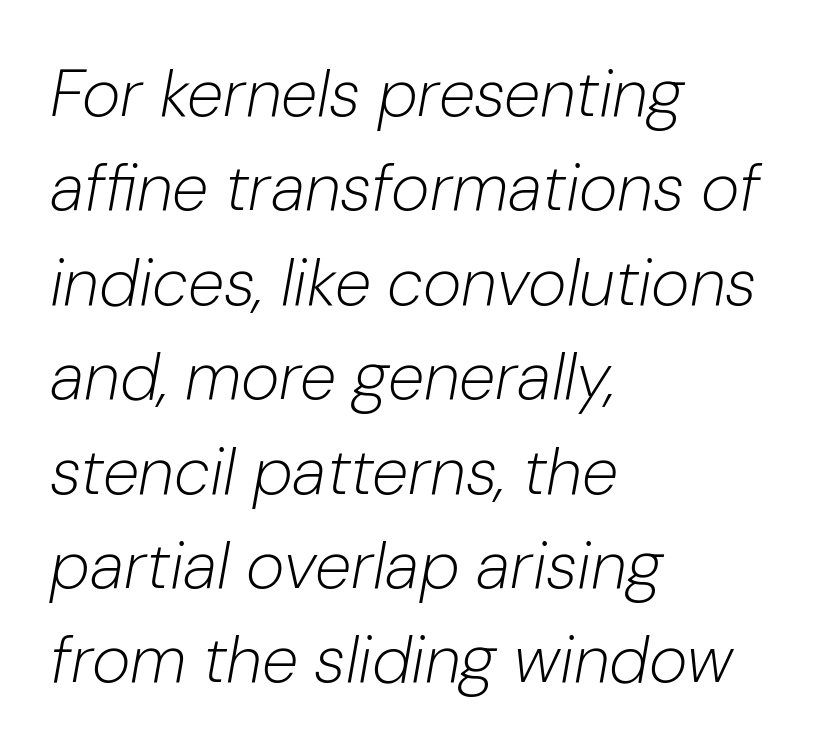
The image shows 66 px light type, italic (leaning right); set left-aligned, normal line spacing (1.43x), normal letter spacing, not underlined; low stroke contrast and a medium x-height.
